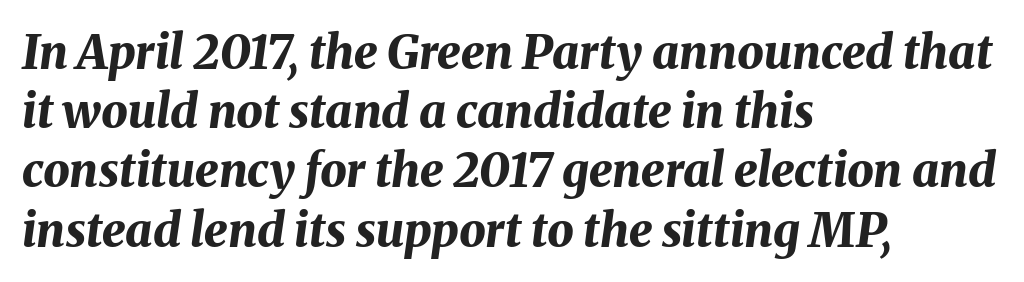
The image shows 47 px bold type, italic (leaning right); set left-aligned, normal line spacing (1.26x), normal letter spacing, not underlined; medium stroke contrast and a medium x-height.
